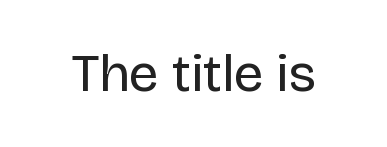
{"serif": "no", "italic": "no", "bold": "no", "weight": "regular", "width": "normal", "stroke_contrast": "low", "x_height": "large", "monospaced": "no", "underline": "no", "letter_spacing": "normal", "letter_spacing_em": 0.0, "glyph_px": 53}
